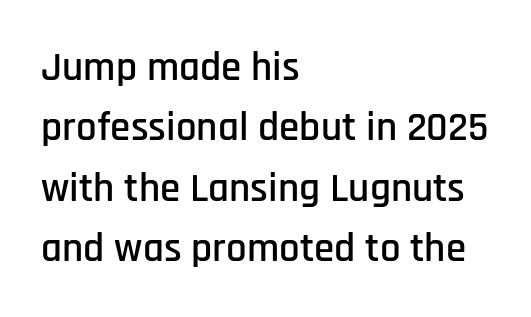
Horizontally, the lines are justified to the leading edge only. Every stem runs plumb, perpendicular to the baseline. Horizontal bands of white between lines are of average thickness. Note the varied advance widths — an 'i' is clearly narrower than an 'm'. There is no visible air inserted between adjacent glyphs.
